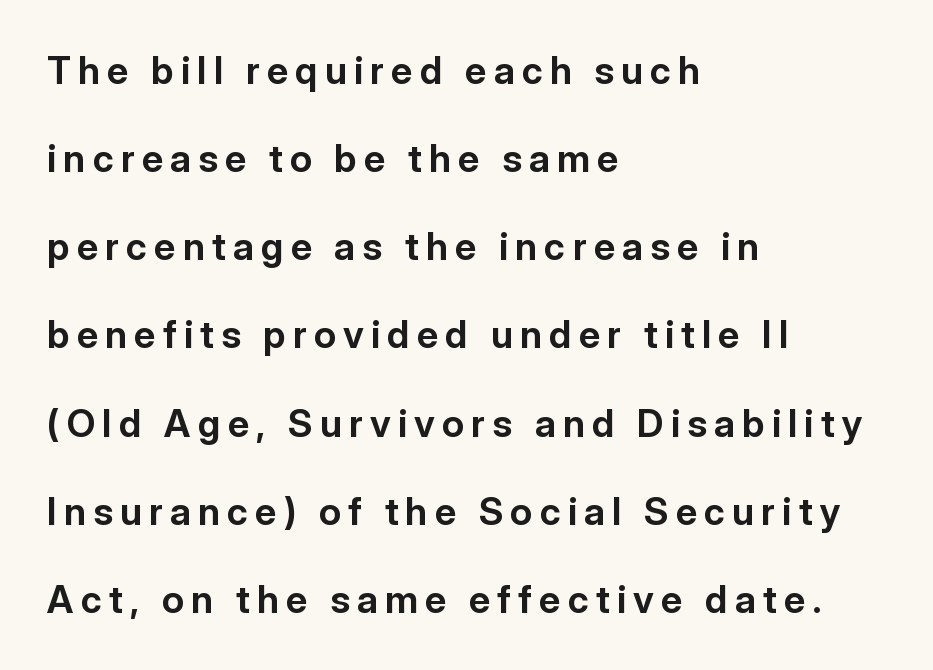
Q: Is the text bold? A: Yes.
Q: Is the text italic (slanted)? A: No, it is upright.
Q: Is the typeface a serif or a sans-serif typeface? A: Sans-serif.
Q: Is the text underlined? A: No.
Q: How is the paragraph aligned? A: Left-aligned.
Q: Is the spacing between lines tight, normal or loose? A: Loose.
Q: Width (condensed, normal, or wide)? A: Normal.
Q: Stroke contrast? A: Low.
Q: x-height? A: Medium.
Q: Monospaced? A: No.
